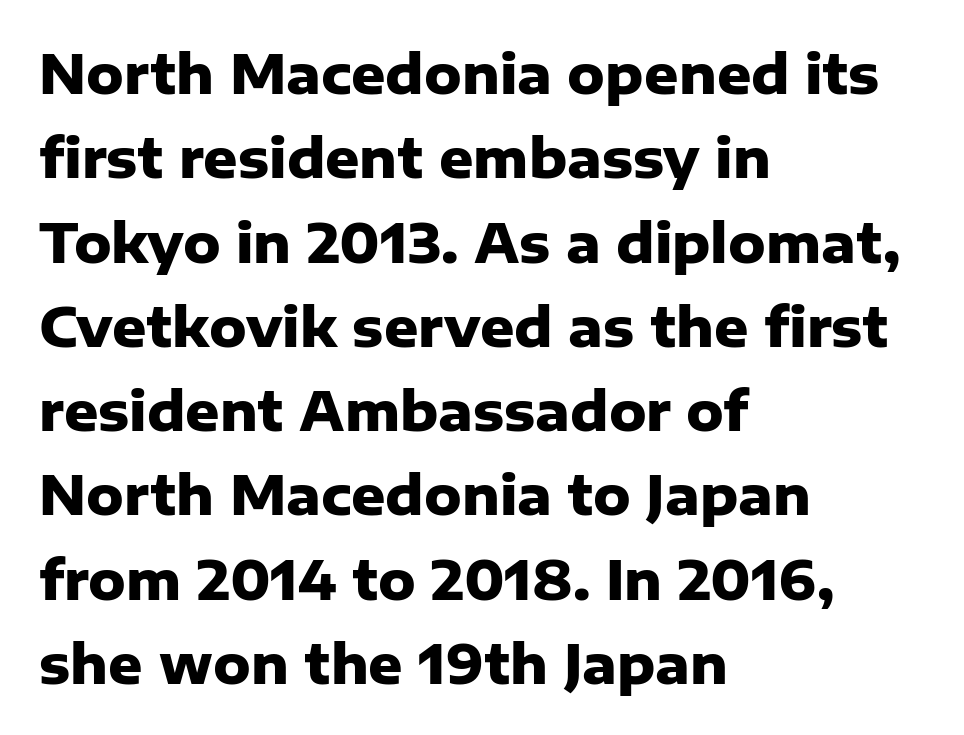
The image shows 53 px heavy sans-serif type, upright; set left-aligned, normal line spacing (1.59x), normal letter spacing, not underlined; low stroke contrast and a medium x-height.
